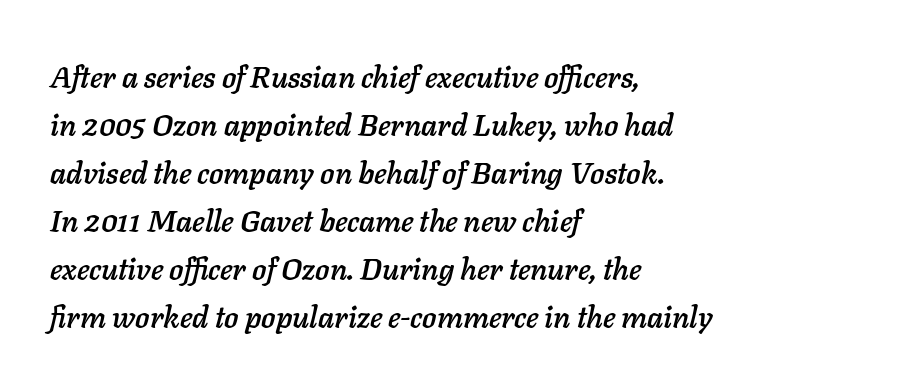
The strip under each line holds only bare page. You could call the tracking neutral — neither tight nor loose. The passage shown leans; its letterforms are oblique. Summary of vertical rhythm: regular, with standard interline spacing.
